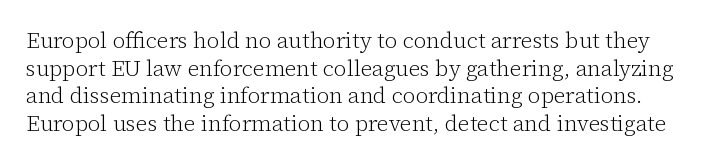
The passage shown has conventional tracking throughout. Ordinary non-slanted type is in use. Heft: none added — not bold. The baseline area is clear. Line spacing here is normal.
